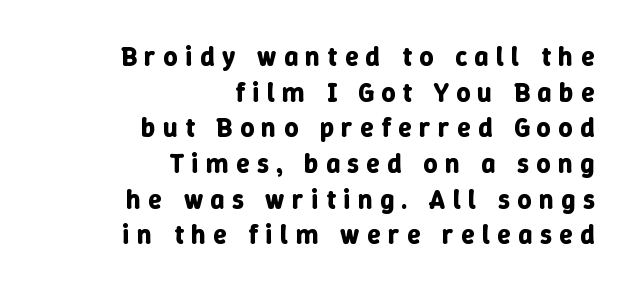
The image shows 27 px bold type, upright; set right-aligned, normal line spacing (1.32x), unusually wide letter spacing (+0.28 em), not underlined.
